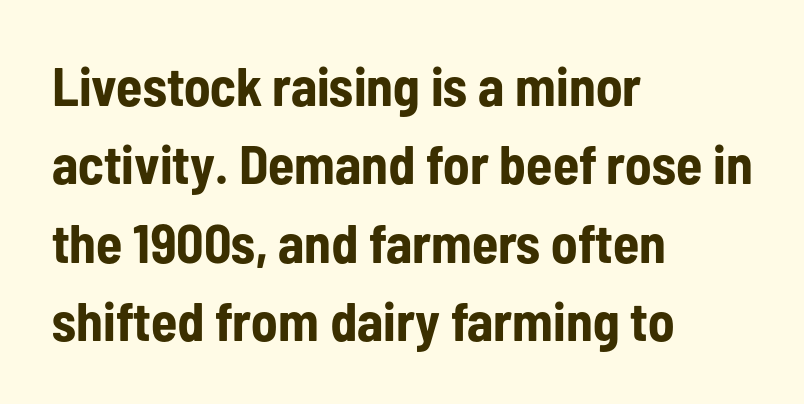
{"serif": "no", "italic": "no", "bold": "yes", "weight": "bold", "width": "condensed", "stroke_contrast": "low", "x_height": "medium", "monospaced": "no", "underline": "no", "align": "left", "line_spacing": "normal", "line_spacing_ratio": 1.45, "letter_spacing": "normal", "letter_spacing_em": 0.0, "glyph_px": 54}
